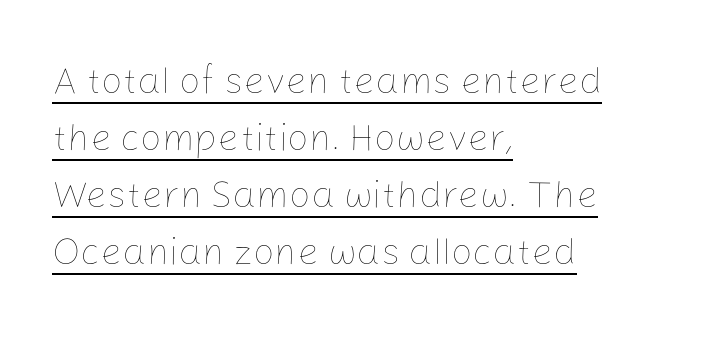
Q: Is the text bold? A: No.
Q: Is the text italic (slanted)? A: No, it is upright.
Q: Is the text underlined? A: Yes.
Q: How is the paragraph aligned? A: Left-aligned.
Q: Is the spacing between letters normal or unusually wide? A: Normal.
Q: Is the spacing between lines tight, normal or loose? A: Normal.
Q: Width (condensed, normal, or wide)? A: Normal.
Q: Stroke contrast? A: Low.
Q: x-height? A: Medium.
Q: Monospaced? A: No.
